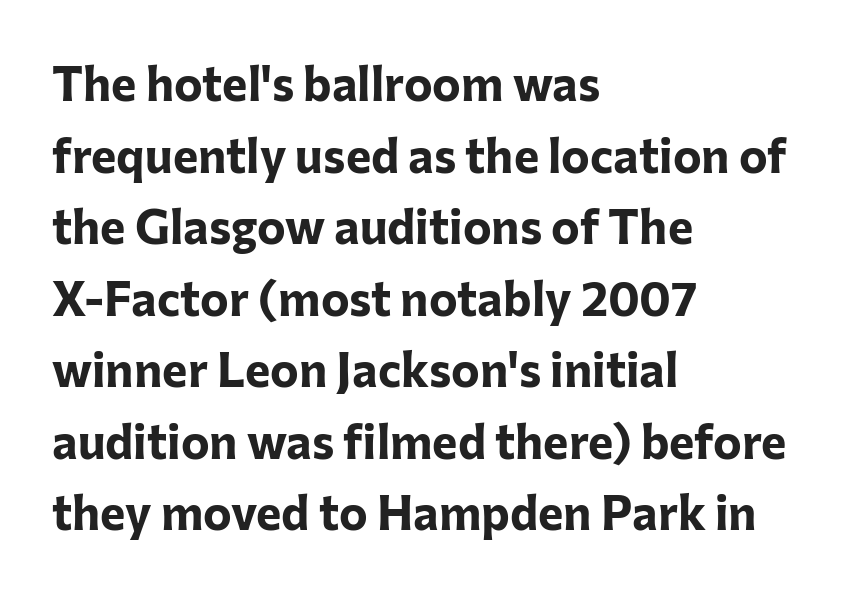
The image shows 48 px bold sans-serif type, upright; set left-aligned, normal line spacing (1.49x), normal letter spacing, not underlined; low stroke contrast and a medium x-height.
